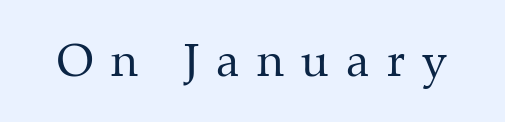
Q: Is the text bold? A: No.
Q: Is the text italic (slanted)? A: No, it is upright.
Q: Is the typeface a serif or a sans-serif typeface? A: Serif.
Q: Is the text underlined? A: No.
Q: Is the spacing between letters normal or unusually wide? A: Unusually wide.
Q: Width (condensed, normal, or wide)? A: Normal.
Q: Stroke contrast? A: Medium.
Q: x-height? A: Medium.
Q: Monospaced? A: No.
